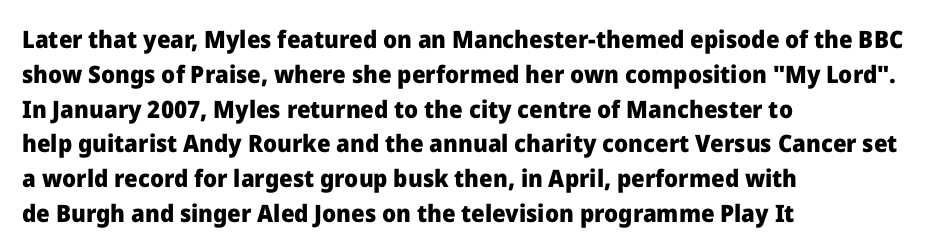
{"italic": "no", "bold": "yes", "underline": "no", "align": "left", "line_spacing": "normal", "line_spacing_ratio": 1.45, "letter_spacing": "normal", "letter_spacing_em": 0.0, "glyph_px": 24}
